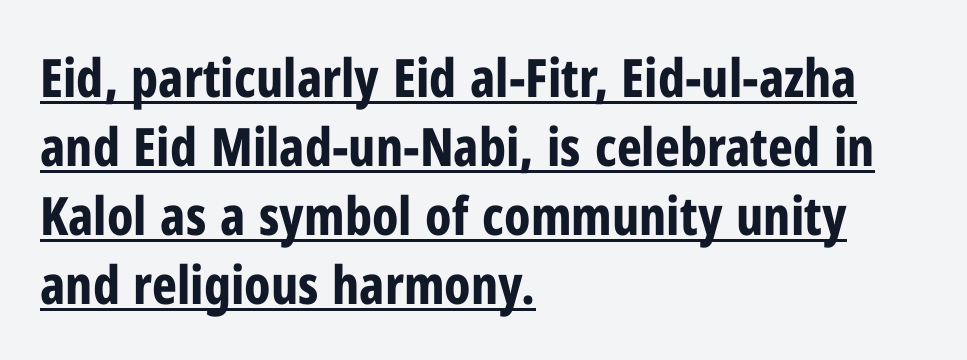
Proportional: the letters do not fall into vertical columns. A typesetter would call this zero additional tracking. This is underlined copy, the kind a proofreader might mark for attention. The setting favours the left margin, as ordinary paragraphs usually do. These words are printed bold, with thick strokes throughout.
